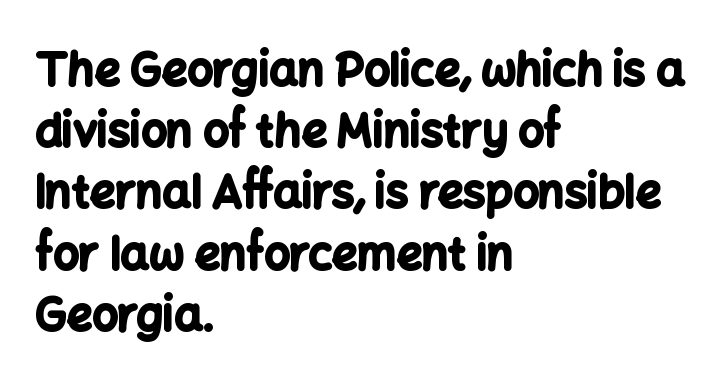
{"serif": "no", "italic": "no", "bold": "yes", "weight": "bold", "width": "normal", "stroke_contrast": "low", "x_height": "medium", "monospaced": "no", "underline": "no", "align": "left", "line_spacing": "normal", "line_spacing_ratio": 1.36, "letter_spacing": "normal", "letter_spacing_em": 0.0, "glyph_px": 45}
